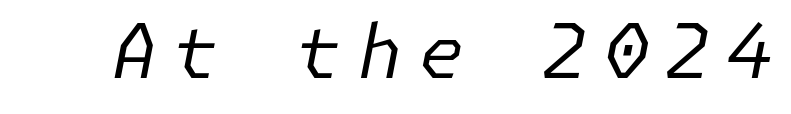
The image shows 75 px regular-weight type, italic (leaning right); set unusually wide letter spacing (+0.2 em), not underlined; low stroke contrast and a medium x-height.
